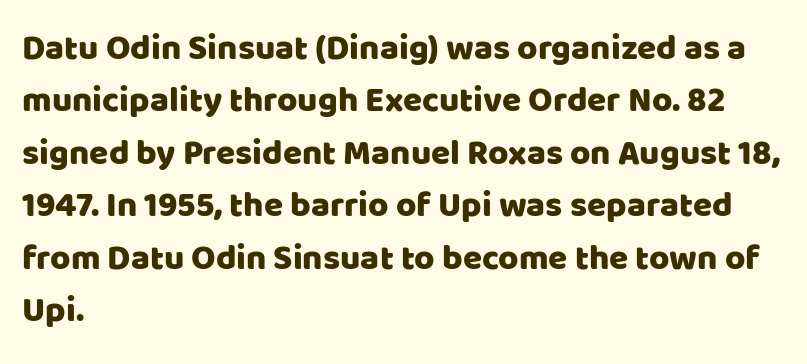
Q: Is the text italic (slanted)? A: No, it is upright.
Q: Is the typeface a serif or a sans-serif typeface? A: Sans-serif.
Q: Is the text underlined? A: No.
Q: How is the paragraph aligned? A: Left-aligned.
Q: Is the spacing between letters normal or unusually wide? A: Normal.
Q: Is the spacing between lines tight, normal or loose? A: Normal.
Q: Width (condensed, normal, or wide)? A: Normal.
Q: Stroke contrast? A: Low.
Q: x-height? A: Large.
Q: Monospaced? A: No.
